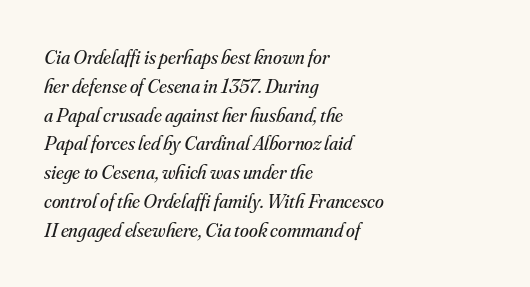
Q: Is the text bold? A: No.
Q: Is the text italic (slanted)? A: Yes, it leans right by about 16 degrees.
Q: Is the text underlined? A: No.
Q: How is the paragraph aligned? A: Left-aligned.
Q: Is the spacing between letters normal or unusually wide? A: Normal.
Q: Is the spacing between lines tight, normal or loose? A: Normal.
